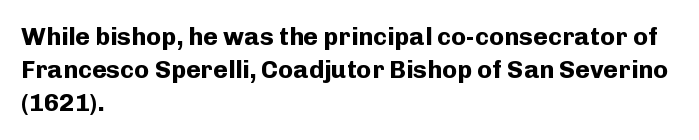
Q: Is the text bold? A: Yes.
Q: Is the text italic (slanted)? A: No, it is upright.
Q: Is the text underlined? A: No.
Q: How is the paragraph aligned? A: Left-aligned.
Q: Is the spacing between letters normal or unusually wide? A: Normal.
Q: Is the spacing between lines tight, normal or loose? A: Normal.
